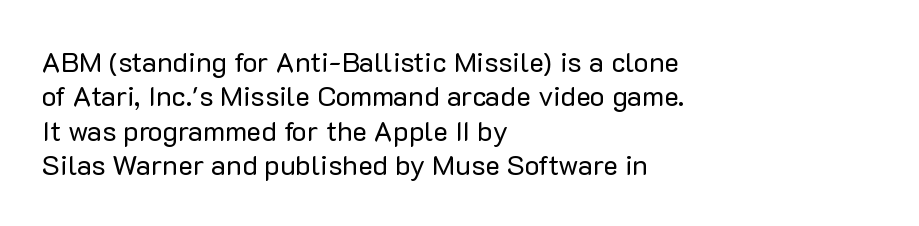
The line texture is even and compact thanks to regular tracking. Is the type heavy? It reads as light-to-regular instead. The typography opts for an upright posture over an oblique one. The foot of each line stays bare and open. The lines are quadded left. Think of a printed novel: that variable character pitch is what you see here.
